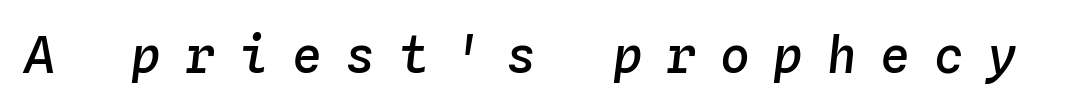
Q: Is the text bold? A: Semi-bold.
Q: Is the text italic (slanted)? A: Yes, it leans right by about 4 degrees.
Q: Is the text underlined? A: No.
Q: Is the spacing between letters normal or unusually wide? A: Unusually wide.
Q: Width (condensed, normal, or wide)? A: Normal.
Q: Stroke contrast? A: Low.
Q: x-height? A: Medium.
Q: Monospaced? A: Yes.
